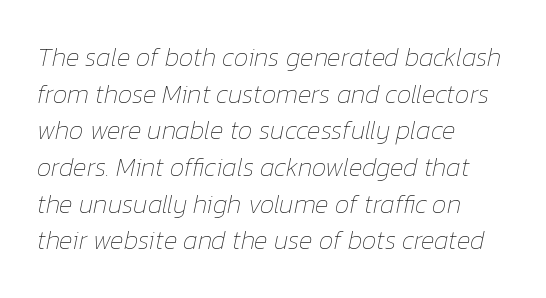
The image shows 26 px text type, italic (leaning right); set left-aligned, normal line spacing (1.41x), normal letter spacing, not underlined.
